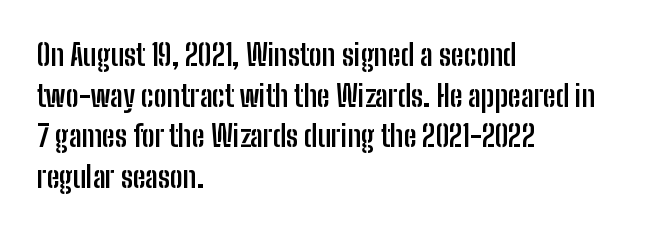
The image shows 29 px semibold, condensed sans-serif type, upright; set left-aligned, normal line spacing (1.4x), normal letter spacing, not underlined; low stroke contrast and a medium x-height.
